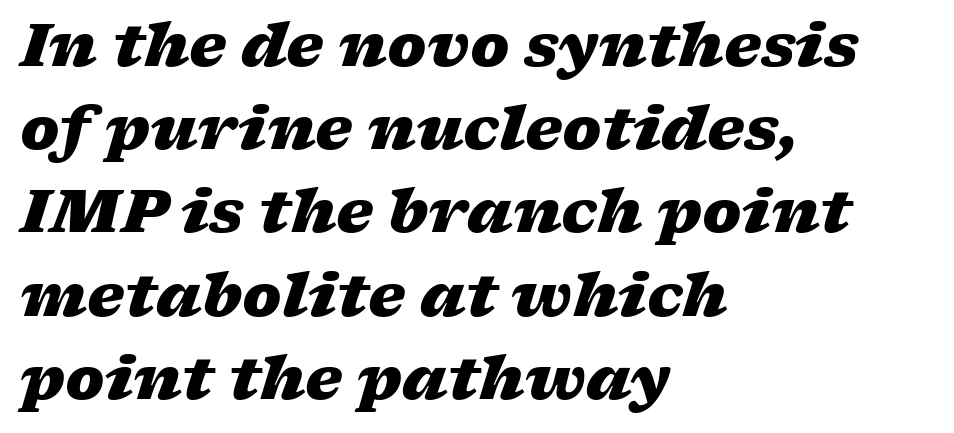
Q: Is the text bold? A: Yes.
Q: Is the text italic (slanted)? A: Yes, it leans right by about 17 degrees.
Q: Is the text underlined? A: No.
Q: How is the paragraph aligned? A: Left-aligned.
Q: Is the spacing between letters normal or unusually wide? A: Normal.
Q: Is the spacing between lines tight, normal or loose? A: Normal.
Q: Width (condensed, normal, or wide)? A: Wide.
Q: Stroke contrast? A: Low.
Q: x-height? A: Medium.
Q: Monospaced? A: No.
